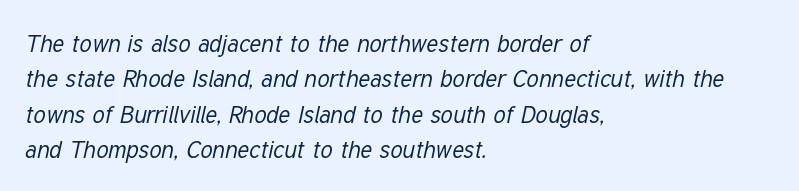
The image shows 24 px text type, italic (leaning right); set left-aligned, normal line spacing (1.47x), normal letter spacing, not underlined.
